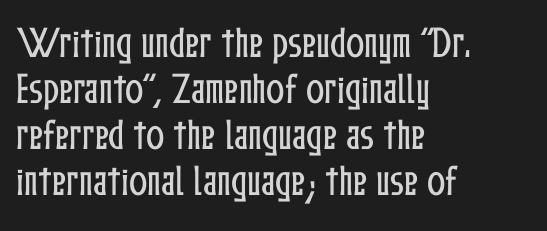
Q: Is the text italic (slanted)? A: No, it is upright.
Q: Is the text underlined? A: No.
Q: How is the paragraph aligned? A: Left-aligned.
Q: Is the spacing between letters normal or unusually wide? A: Normal.
Q: Is the spacing between lines tight, normal or loose? A: Normal.
Q: Width (condensed, normal, or wide)? A: Condensed.
Q: Stroke contrast? A: Low.
Q: x-height? A: Medium.
Q: Monospaced? A: No.
